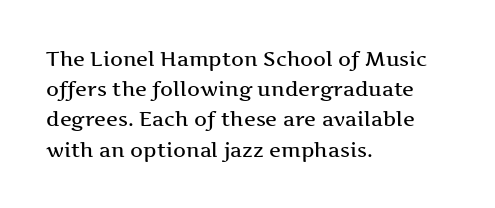
The image shows 20 px text type, upright; set left-aligned, normal line spacing (1.51x), normal letter spacing, not underlined.
